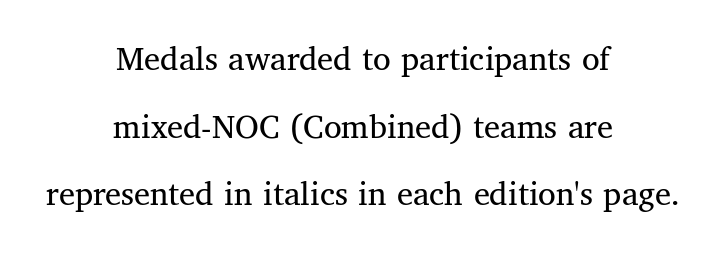
Q: Is the text bold? A: No.
Q: Is the text italic (slanted)? A: No, it is upright.
Q: Is the typeface a serif or a sans-serif typeface? A: Serif.
Q: Is the text underlined? A: No.
Q: How is the paragraph aligned? A: Centered.
Q: Is the spacing between letters normal or unusually wide? A: Normal.
Q: Width (condensed, normal, or wide)? A: Normal.
Q: Stroke contrast? A: Medium.
Q: x-height? A: Medium.
Q: Monospaced? A: No.
